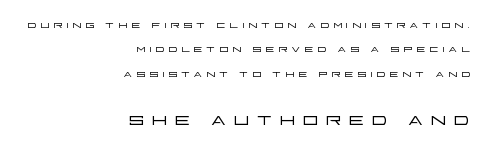
These lines stack with their right ends in a neat column. In this sample the second text group is rendered at the bigger scale. The type is letterspaced generously, with wide tracking. Letters have the restrained weight of plain body copy at most. Upright lettering throughout. No word sits above an underline.
